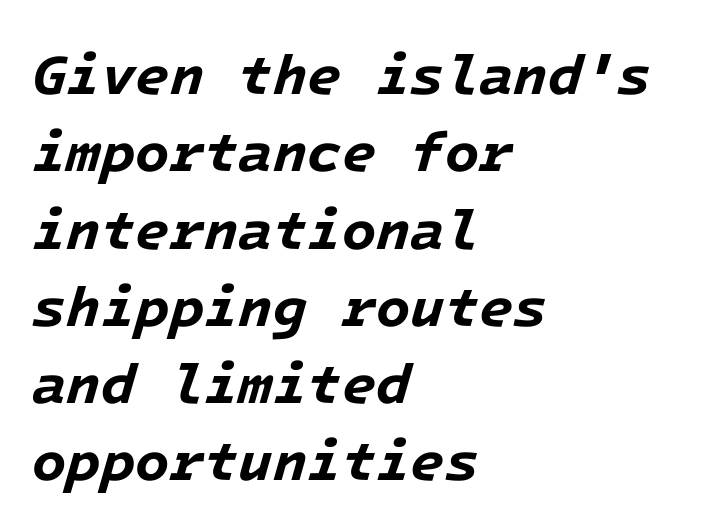
{"italic": "yes", "lean": "right", "slant_degrees": 16, "bold": "yes", "weight": "bold", "width": "normal", "stroke_contrast": "low", "x_height": "medium", "monospaced": "yes", "underline": "no", "align": "left", "line_spacing": "normal", "line_spacing_ratio": 1.38, "letter_spacing": "normal", "letter_spacing_em": 0.0, "glyph_px": 56}
